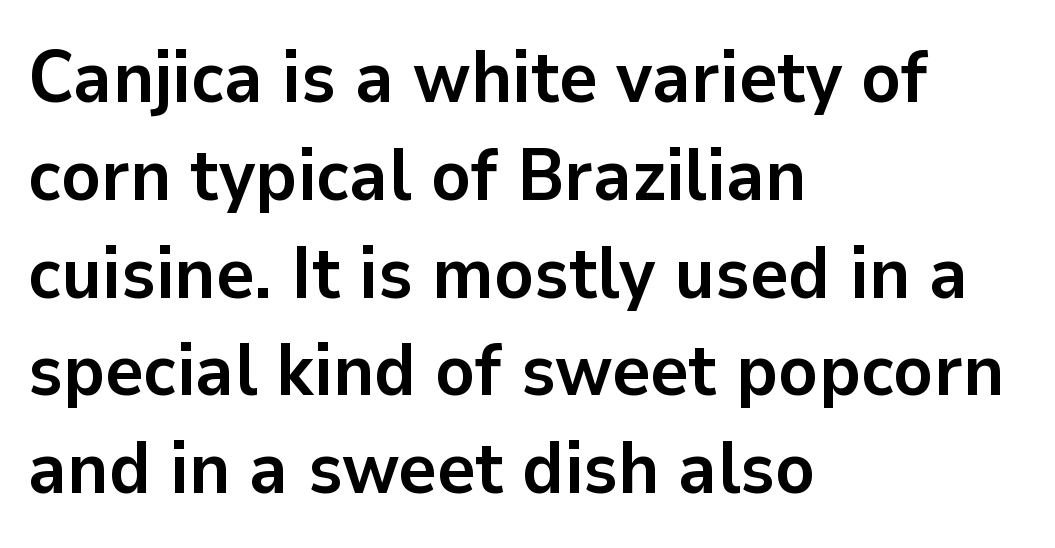
{"serif": "no", "italic": "no", "bold": "yes", "weight": "semibold", "width": "normal", "stroke_contrast": "low", "x_height": "medium", "monospaced": "no", "underline": "no", "align": "left", "line_spacing": "normal", "line_spacing_ratio": 1.34, "letter_spacing": "normal", "letter_spacing_em": 0.0, "glyph_px": 73}
